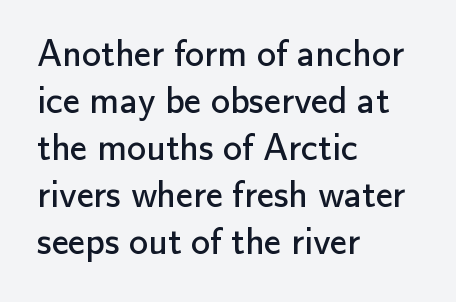
The image shows 38 px regular-weight sans-serif type, upright; set left-aligned, line spacing 1.24x, normal letter spacing, not underlined; low stroke contrast and a small x-height.
